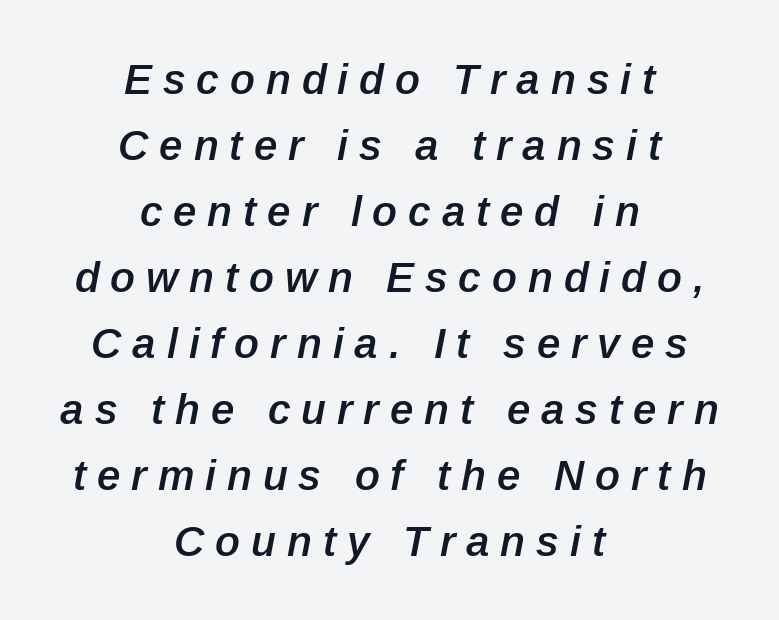
Q: Is the text bold? A: Semi-bold.
Q: Is the text italic (slanted)? A: Yes, it leans right by about 12 degrees.
Q: Is the text underlined? A: No.
Q: How is the paragraph aligned? A: Centered.
Q: Is the spacing between letters normal or unusually wide? A: Unusually wide.
Q: Is the spacing between lines tight, normal or loose? A: Normal.
Q: Width (condensed, normal, or wide)? A: Normal.
Q: Stroke contrast? A: Low.
Q: x-height? A: Medium.
Q: Monospaced? A: No.
